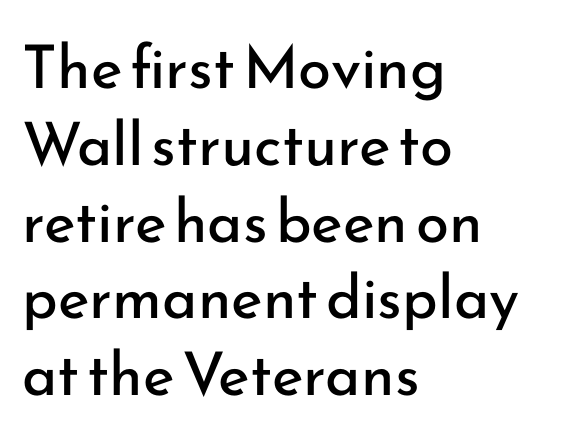
{"serif": "no", "italic": "no", "bold": "no", "weight": "regular", "width": "normal", "stroke_contrast": "low", "x_height": "small", "monospaced": "no", "underline": "no", "align": "left", "line_spacing": "normal", "line_spacing_ratio": 1.28, "letter_spacing": "normal", "letter_spacing_em": 0.0, "glyph_px": 60}
